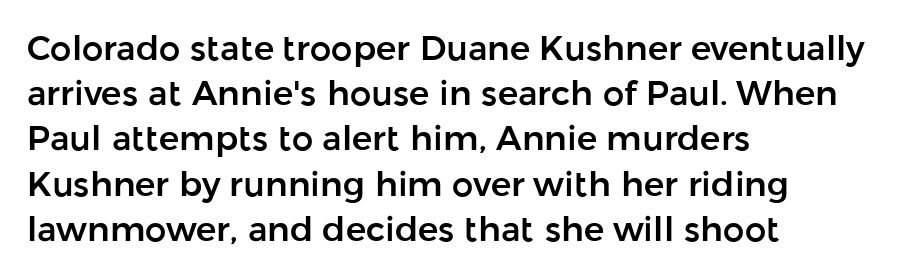
{"serif": "no", "italic": "no", "width": "normal", "stroke_contrast": "low", "x_height": "medium", "monospaced": "no", "underline": "no", "align": "left", "line_spacing": "normal", "line_spacing_ratio": 1.33, "letter_spacing": "normal", "letter_spacing_em": 0.0, "glyph_px": 34}
